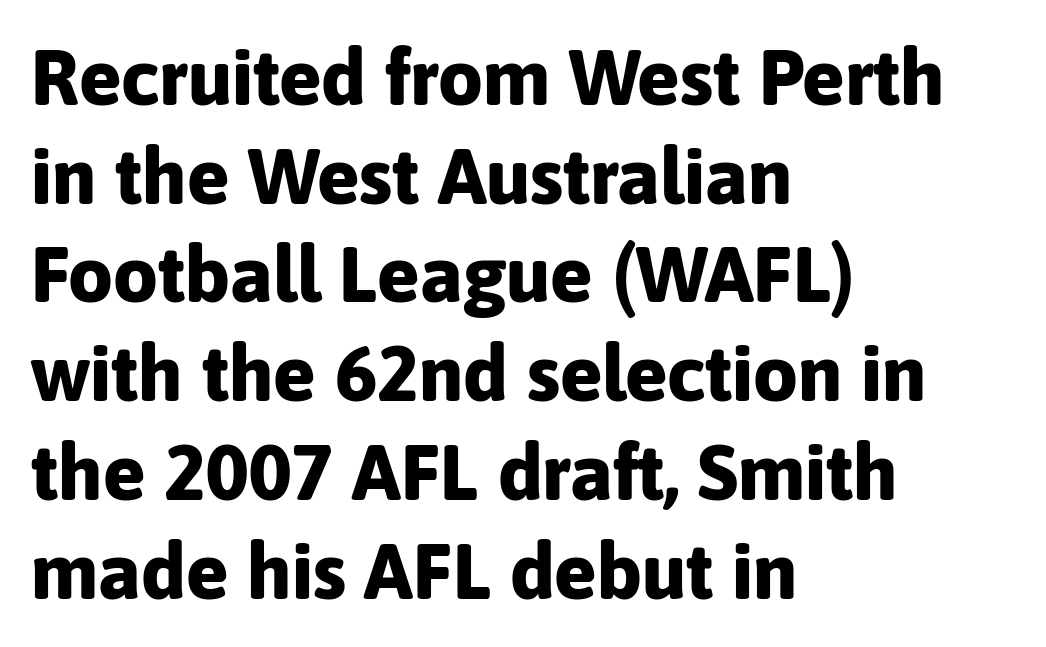
In terms of posture, this sample is upright. The passage shown stacks its lines at a standard gap. Plenty of ink on the page — the face is bold. All the whitespace from short lines collects on the right.
